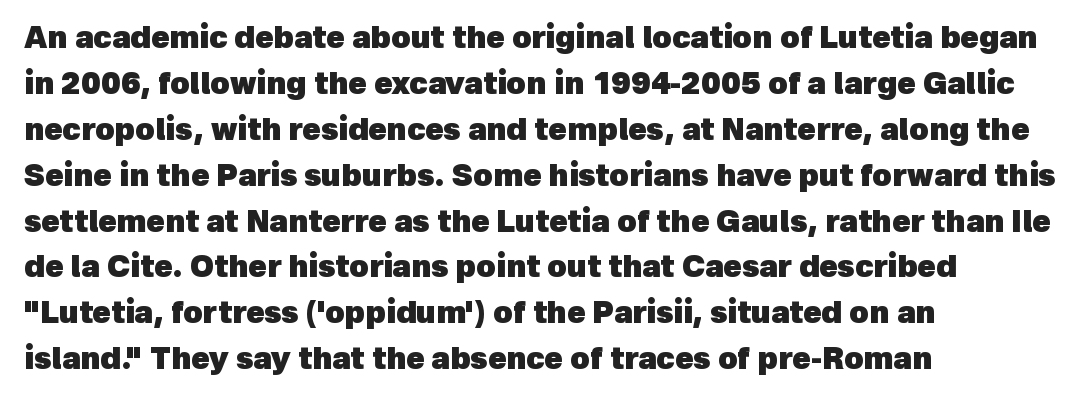
Default kerning and tracking; the words read as compact shapes. Teacher's note: observe the even left margin — that is flush-left alignment. The passage shown stacks its lines at a standard gap. Each letter keeps its own natural width here, so spacing adapts to shape.
